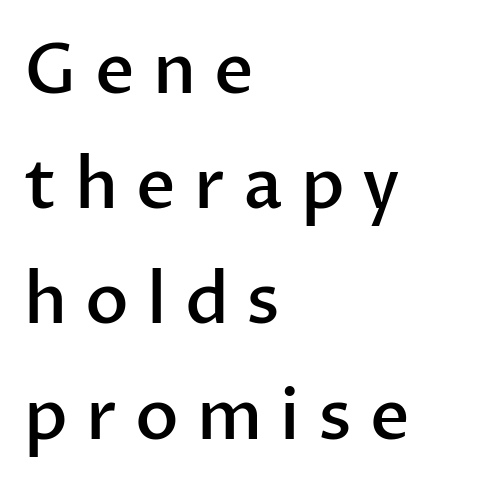
The image shows 69 px semibold sans-serif type, upright; set left-aligned, normal line spacing (1.67x), unusually wide letter spacing (+0.26 em), not underlined; low stroke contrast and a medium x-height.
